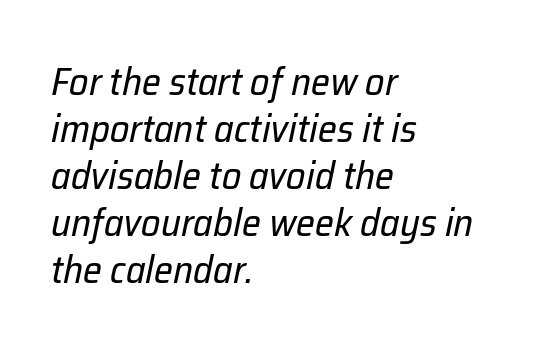
{"italic": "yes", "lean": "right", "slant_degrees": 12, "bold": "no", "weight": "regular", "width": "normal", "stroke_contrast": "low", "x_height": "medium", "monospaced": "no", "underline": "no", "align": "left", "line_spacing_ratio": 1.24, "letter_spacing": "normal", "letter_spacing_em": 0.0, "glyph_px": 38}
